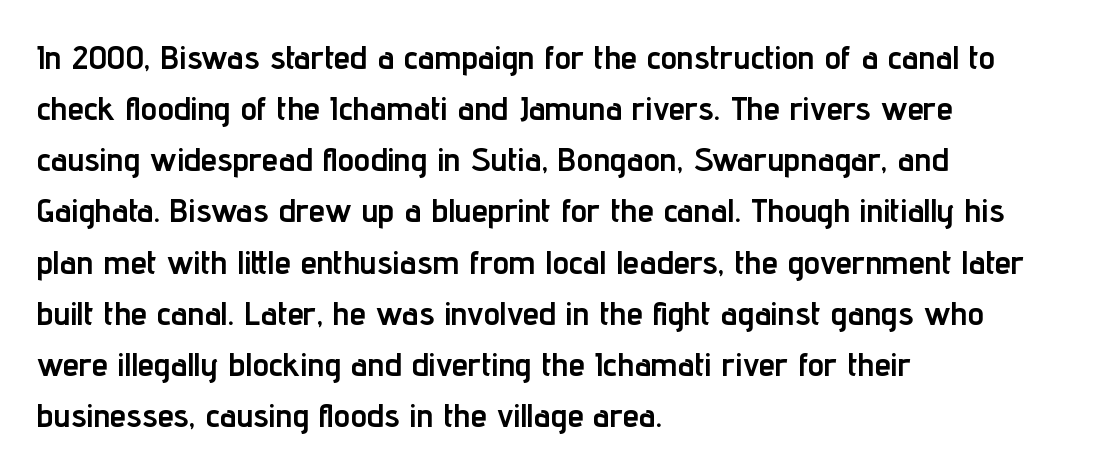
{"serif": "no", "italic": "no", "bold": "yes", "weight": "semibold", "width": "condensed", "stroke_contrast": "low", "x_height": "medium", "monospaced": "no", "underline": "no", "align": "left", "line_spacing": "normal", "line_spacing_ratio": 1.55, "letter_spacing": "normal", "letter_spacing_em": 0.0, "glyph_px": 33}
